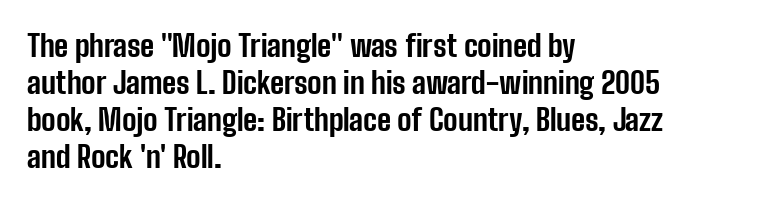
{"serif": "no", "italic": "no", "bold": "yes", "weight": "bold", "width": "condensed", "stroke_contrast": "low", "x_height": "medium", "monospaced": "no", "underline": "no", "align": "left", "line_spacing_ratio": 1.23, "letter_spacing": "normal", "letter_spacing_em": 0.0, "glyph_px": 30}
